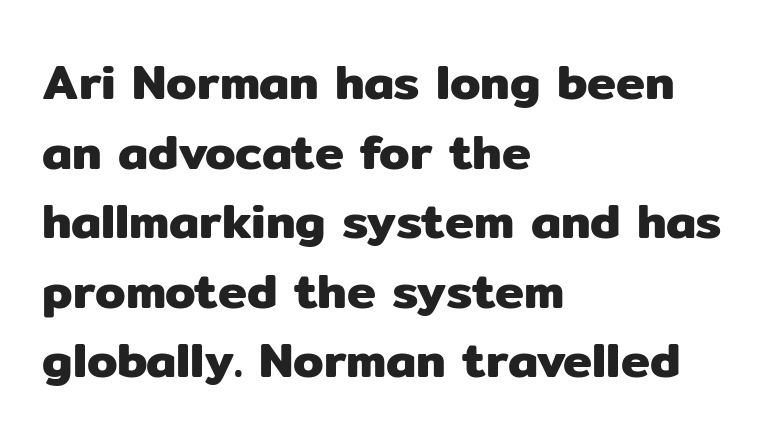
{"serif": "no", "italic": "no", "width": "normal", "stroke_contrast": "low", "x_height": "medium", "monospaced": "no", "underline": "no", "align": "left", "line_spacing": "normal", "line_spacing_ratio": 1.42, "letter_spacing": "normal", "letter_spacing_em": 0.0, "glyph_px": 49}
